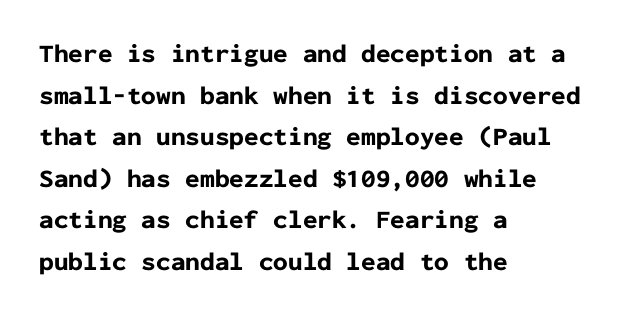
Q: Is the text bold? A: Yes.
Q: Is the text italic (slanted)? A: No, it is upright.
Q: Is the text underlined? A: No.
Q: How is the paragraph aligned? A: Left-aligned.
Q: Is the spacing between letters normal or unusually wide? A: Normal.
Q: Is the spacing between lines tight, normal or loose? A: Normal.
